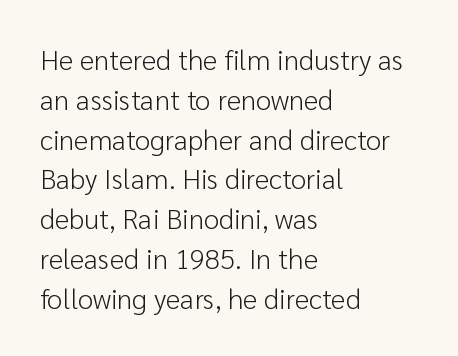
{"serif": "no", "italic": "no", "bold": "no", "weight": "light", "width": "normal", "stroke_contrast": "low", "x_height": "medium", "monospaced": "no", "underline": "no", "align": "left", "line_spacing": "normal", "line_spacing_ratio": 1.42, "letter_spacing": "normal", "letter_spacing_em": 0.0, "glyph_px": 28}
